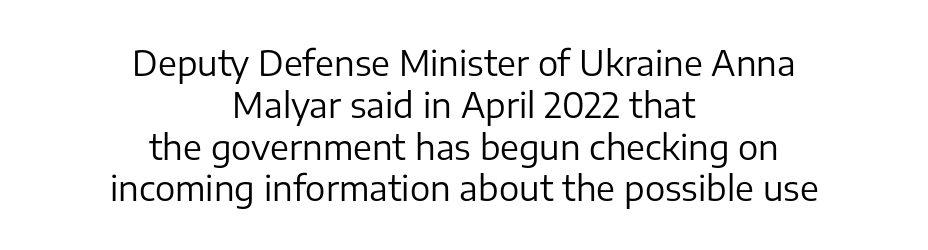
Q: Is the text bold? A: No.
Q: Is the text italic (slanted)? A: No, it is upright.
Q: Is the typeface a serif or a sans-serif typeface? A: Sans-serif.
Q: Is the text underlined? A: No.
Q: How is the paragraph aligned? A: Centered.
Q: Is the spacing between letters normal or unusually wide? A: Normal.
Q: Width (condensed, normal, or wide)? A: Normal.
Q: Stroke contrast? A: Low.
Q: x-height? A: Medium.
Q: Monospaced? A: No.
